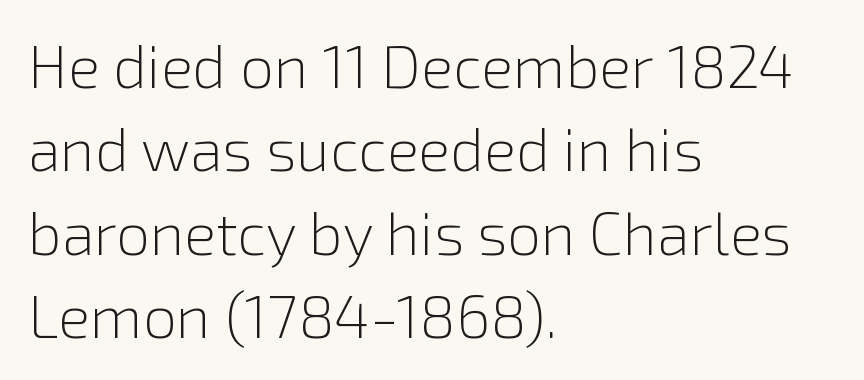
{"serif": "no", "italic": "no", "bold": "no", "weight": "light", "width": "normal", "x_height": "medium", "monospaced": "no", "underline": "no", "align": "left", "line_spacing": "normal", "line_spacing_ratio": 1.39, "letter_spacing": "normal", "letter_spacing_em": 0.0, "glyph_px": 60}
